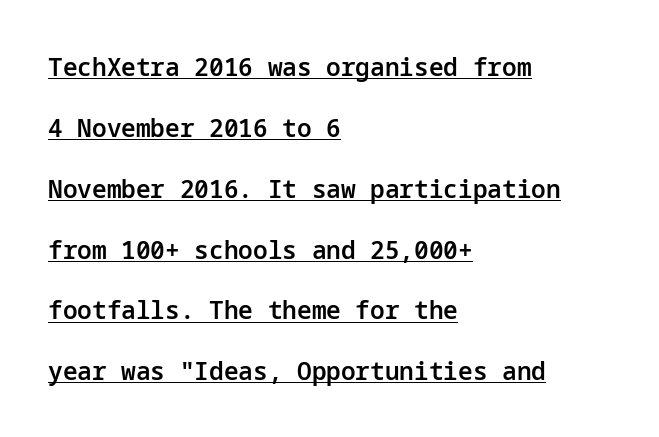
The image shows 26 px text type, upright; set left-aligned, loose line spacing (2.34x), normal letter spacing, underlined.
